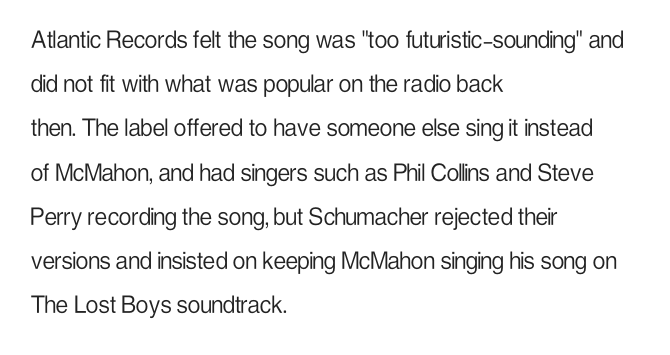
{"serif": "no", "italic": "no", "bold": "no", "weight": "light", "width": "condensed", "stroke_contrast": "low", "x_height": "medium", "monospaced": "no", "underline": "no", "align": "left", "line_spacing": "normal", "line_spacing_ratio": 1.58, "letter_spacing": "normal", "letter_spacing_em": 0.0, "glyph_px": 28}
